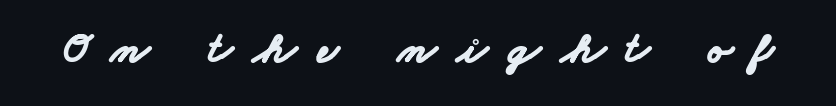
The tracking jumps out immediately: characters are airy and widely separated. Heavy-handed strokes throughout: this text is bold. Type style note: lacks serifs. Each letter keeps its own natural width here, so spacing adapts to shape. The strip under each line holds only bare page.
